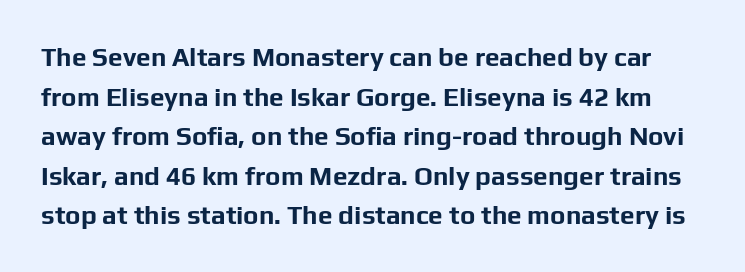
Weight check: bold — yes, fully. The string is rendered with underlining switched off. A typesetter would mark this as roman, not italic. You could call the tracking neutral — neither tight nor loose. Evenly set lines give the paragraph a standard silhouette.
